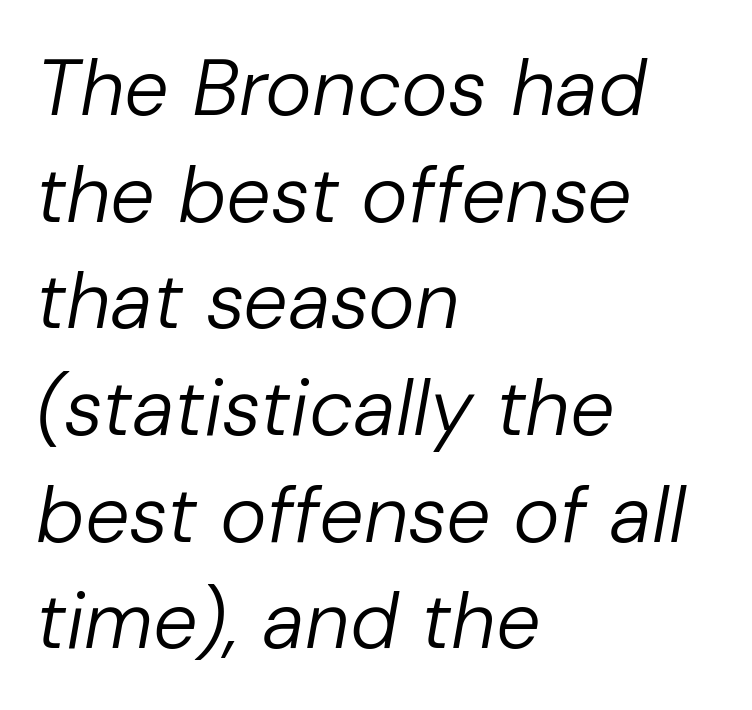
The lettering tilts uniformly, giving the passage an italic look. Descender tails drop into unmarked territory. A typesetter would call this proportional, since set widths differ per character. Interline gaps are of average width in this sample.
